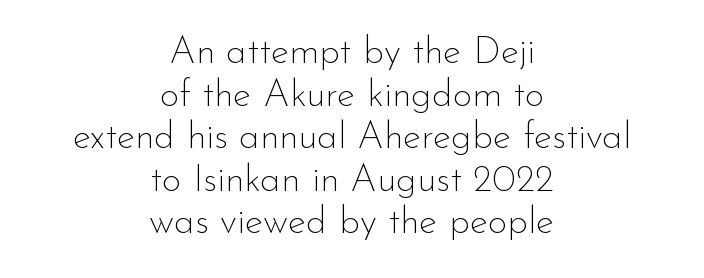
The image shows 38 px thin sans-serif type, upright; set centered, tight line spacing (1.12x), normal letter spacing, not underlined; low stroke contrast and a small x-height.
